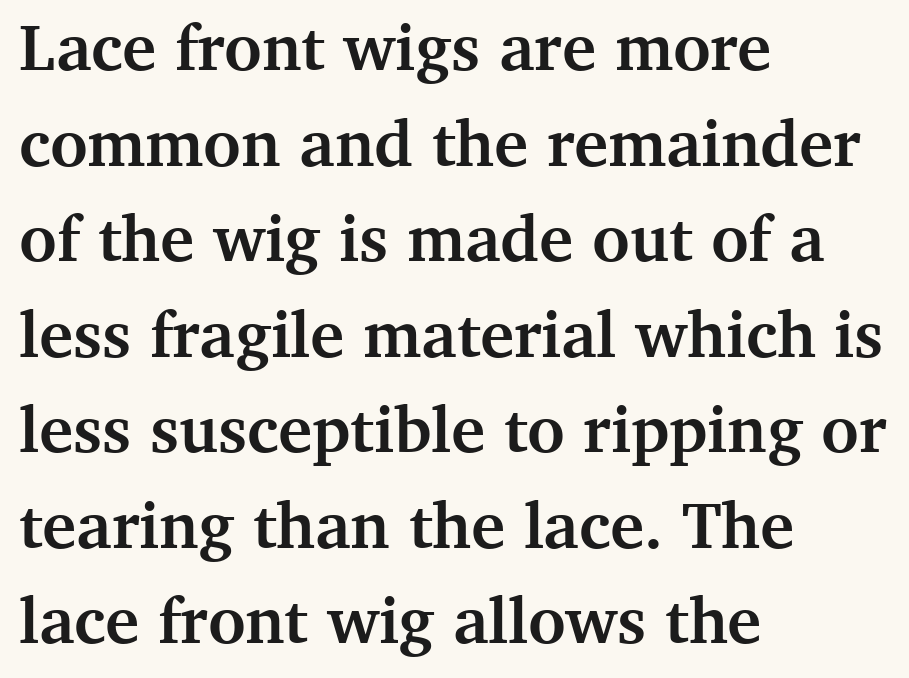
If you measured baseline to baseline, you'd find a middling distance. If you drew a line through each stem, it would be perfectly vertical. Set as a true bold cut, around the 700 mark. Default kerning and tracking; the words read as compact shapes.
